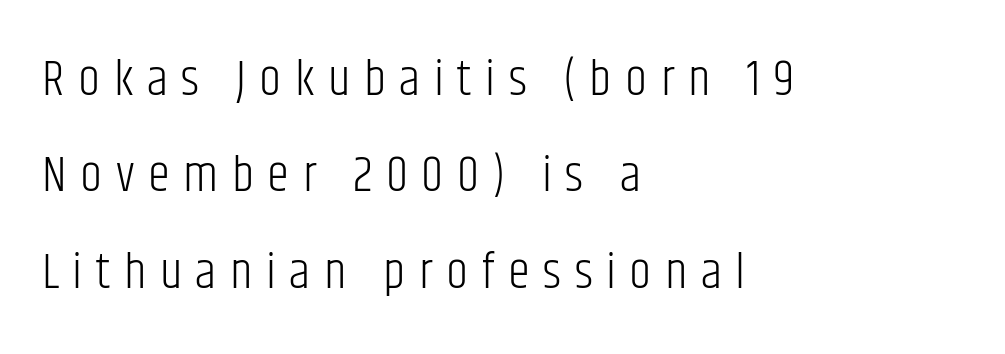
The image shows 50 px light, condensed sans-serif type, upright; set left-aligned, loose line spacing (1.93x), unusually wide letter spacing (+0.27 em), not underlined; low stroke contrast and a large x-height.
